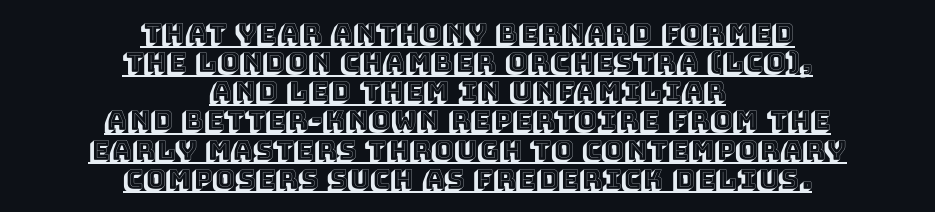
{"italic": "no", "underline": "yes", "align": "center", "line_spacing": "tight", "line_spacing_ratio": 1.08, "letter_spacing": "normal", "letter_spacing_em": 0.0, "glyph_px": 27}
